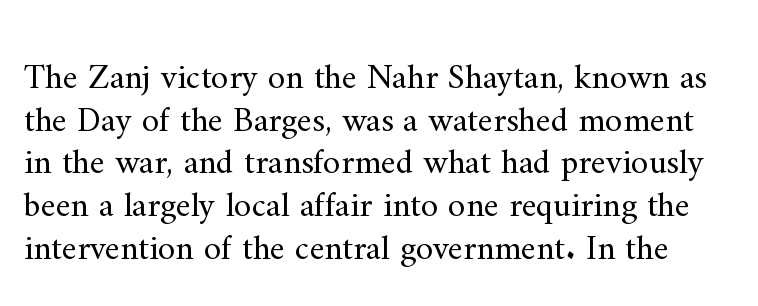
Is this a fixed-width face? No — the glyphs have proportional, varying widths. A clean baseline with only descenders dipping below it. Observe the ordinary spacing: letters are neighbours, not strangers. Are there feet on the stems? There are — it's a serif. These glyphs show unthickened strokes, regular width or finer.
